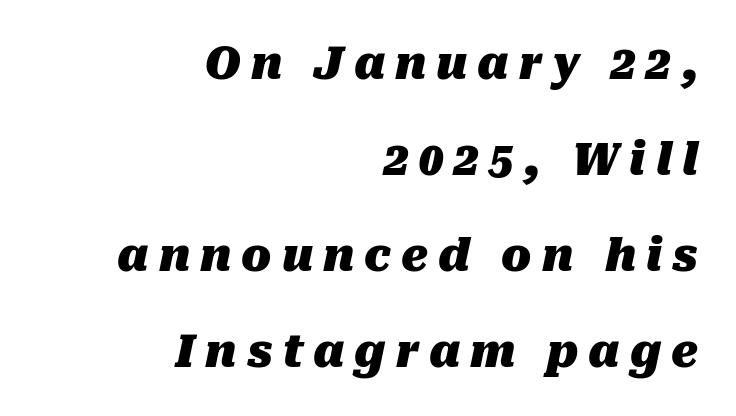
Q: Is the text bold? A: Yes.
Q: Is the text italic (slanted)? A: Yes, it leans right by about 10 degrees.
Q: Is the text underlined? A: No.
Q: How is the paragraph aligned? A: Right-aligned.
Q: Is the spacing between letters normal or unusually wide? A: Unusually wide.
Q: Is the spacing between lines tight, normal or loose? A: Loose.
Q: Width (condensed, normal, or wide)? A: Normal.
Q: Stroke contrast? A: Medium.
Q: x-height? A: Medium.
Q: Monospaced? A: No.
